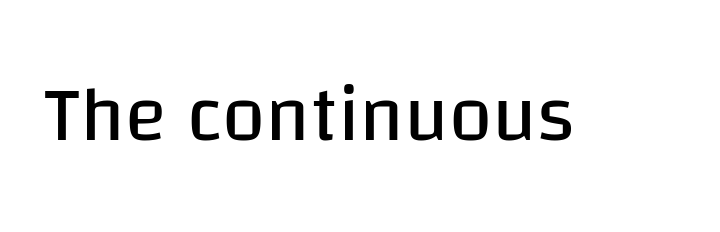
Is the stroke heavy? The answer is a plain regular-or-lighter. The passage shown is typeset with a sans-serif family. Underline: absent. Each word holds together tightly as a unit, with standard inter-letter gaps.
